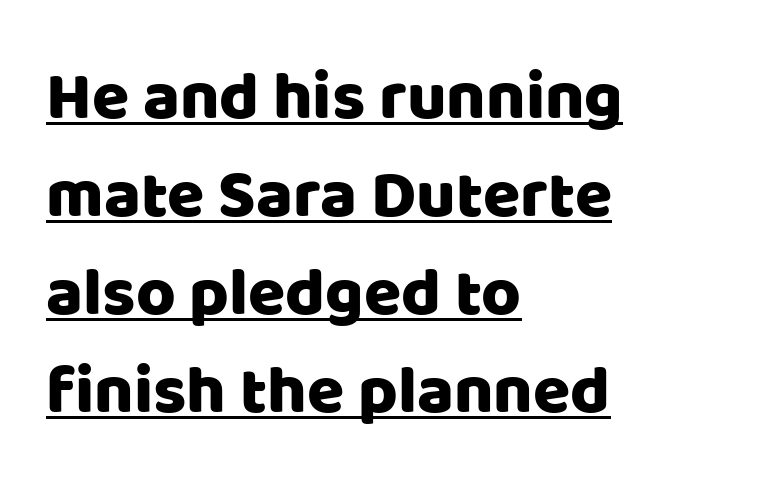
The image shows 68 px sans-serif type, upright; set left-aligned, normal line spacing (1.44x), normal letter spacing, underlined; low stroke contrast and a large x-height.
